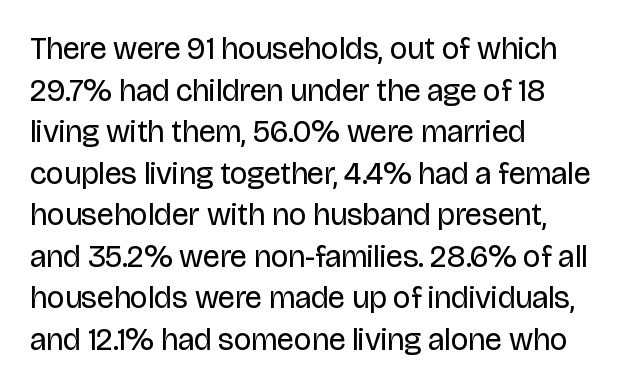
The image shows 31 px regular-weight sans-serif type, upright; set left-aligned, normal line spacing (1.34x), normal letter spacing, not underlined; low stroke contrast and a large x-height.
